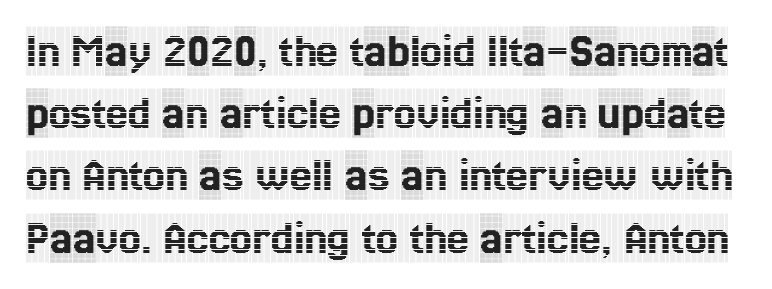
The image shows 49 px condensed serif type, upright; set normal line spacing (1.27x), normal letter spacing, not underlined; a large x-height.
